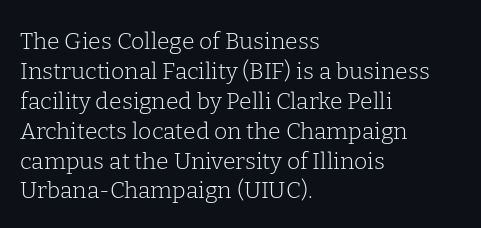
The lines are quadded left. The font sits on the lighter half of the weight spectrum, regular included. Tracking here is standard; glyphs follow each other at the usual distance. Italic? Not at all — the glyphs are vertical. Rule under the text: the space is simply empty.
